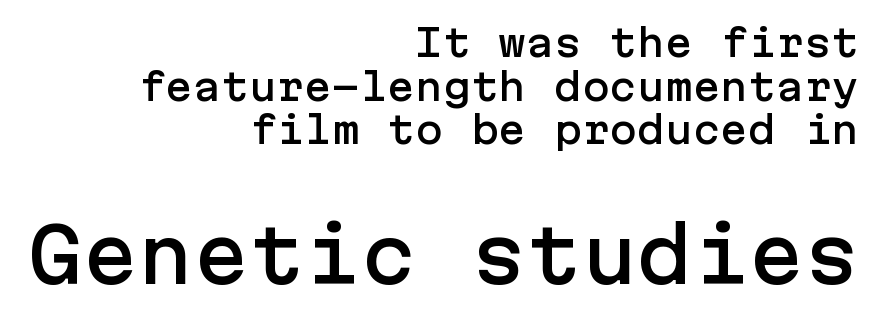
The image shows 74 px sans-serif type, upright; set right-aligned, line spacing 1.18x, normal letter spacing, not underlined; the second (bottom) block is 2.0x larger; low stroke contrast and a medium x-height.
